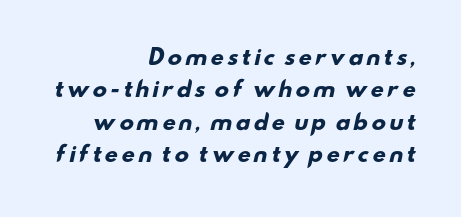
{"bold": "yes", "underline": "no", "align": "right", "line_spacing": "normal", "line_spacing_ratio": 1.54, "glyph_px": 21}
